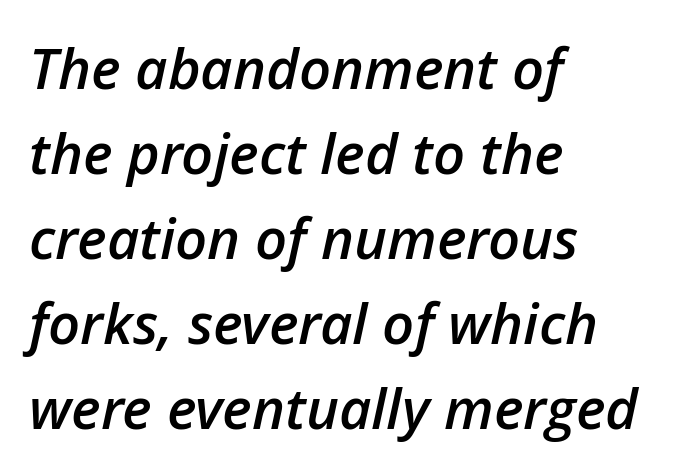
The image shows 56 px semibold type, italic (leaning right); set left-aligned, normal line spacing (1.52x), normal letter spacing, not underlined; low stroke contrast and a medium x-height.
